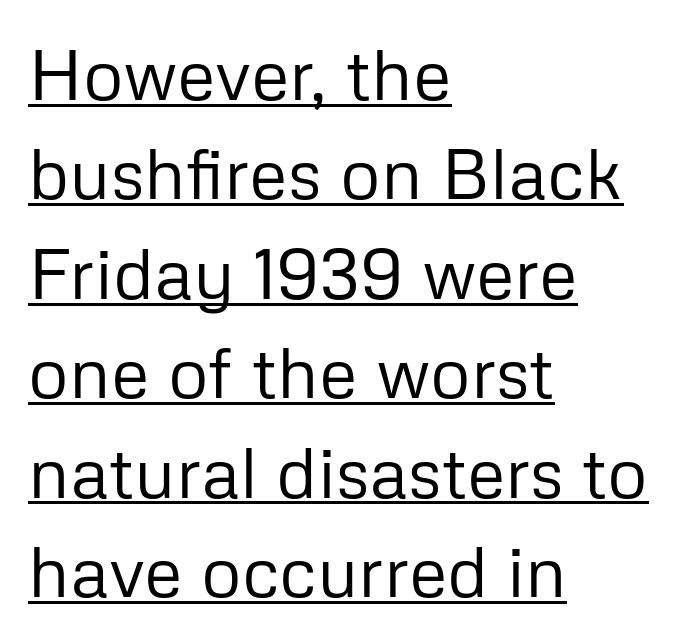
The image shows 71 px regular-weight sans-serif type, upright; set left-aligned, normal line spacing (1.4x), normal letter spacing, underlined; low stroke contrast and a medium x-height.
